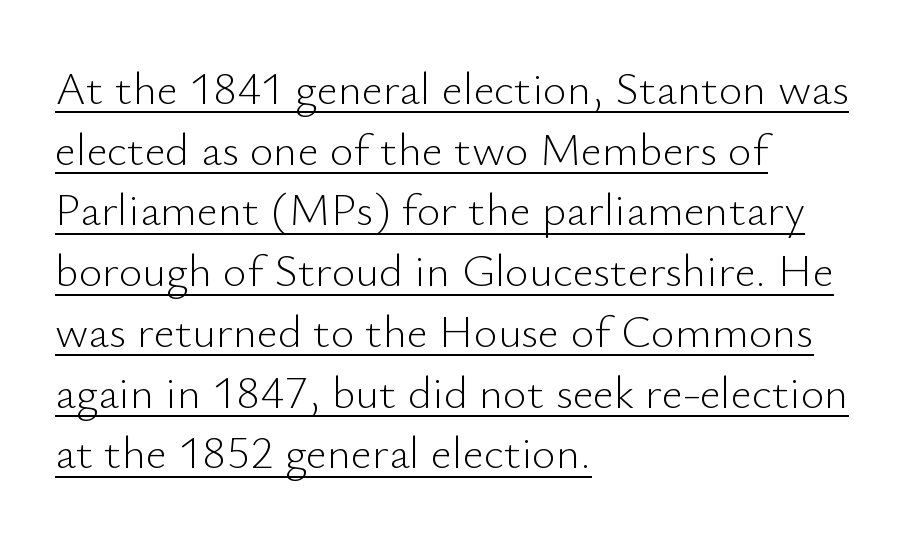
{"serif": "no", "italic": "no", "bold": "no", "weight": "light", "width": "normal", "stroke_contrast": "low", "x_height": "small", "monospaced": "no", "underline": "yes", "align": "left", "line_spacing": "normal", "line_spacing_ratio": 1.32, "letter_spacing": "normal", "letter_spacing_em": 0.0, "glyph_px": 46}
